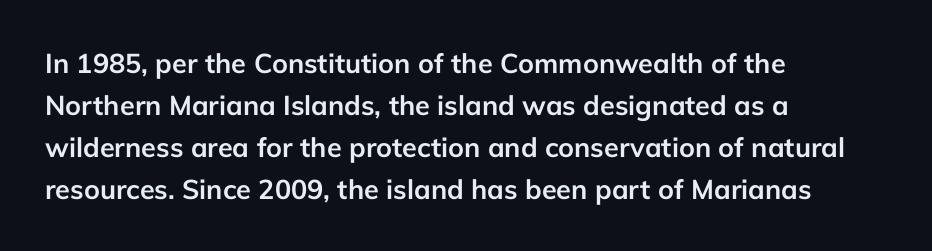
{"italic": "no", "bold": "yes", "underline": "no", "align": "left", "line_spacing": "normal", "line_spacing_ratio": 1.55, "letter_spacing": "normal", "letter_spacing_em": 0.0, "glyph_px": 27}
